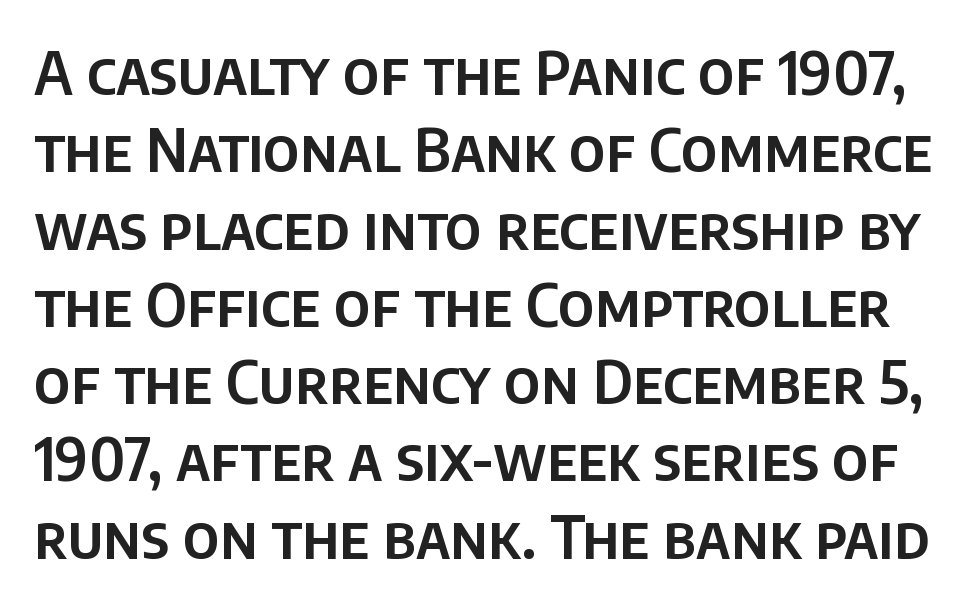
{"serif": "no", "italic": "no", "width": "normal", "stroke_contrast": "low", "x_height": "large", "monospaced": "no", "underline": "no", "line_spacing": "normal", "line_spacing_ratio": 1.31, "letter_spacing": "normal", "letter_spacing_em": 0.0, "glyph_px": 59}
